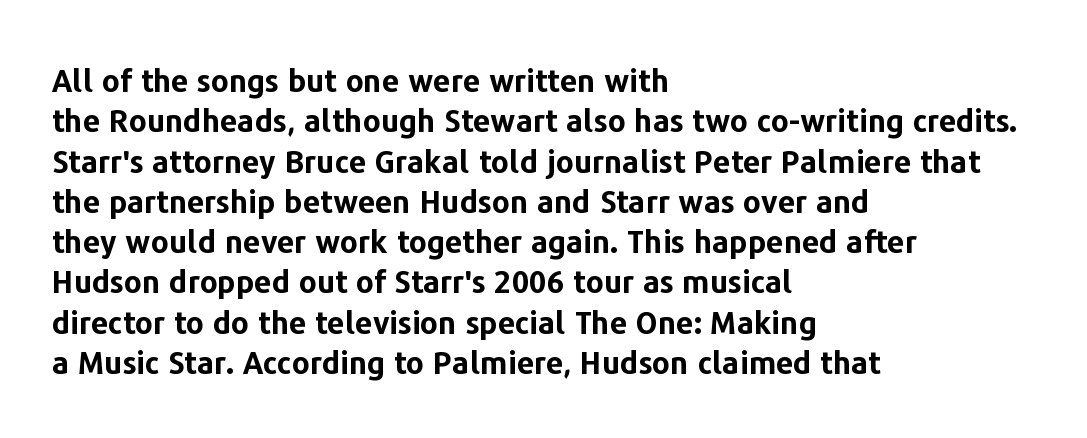
Q: Is the text bold? A: Yes.
Q: Is the text italic (slanted)? A: No, it is upright.
Q: Is the typeface a serif or a sans-serif typeface? A: Sans-serif.
Q: Is the text underlined? A: No.
Q: How is the paragraph aligned? A: Left-aligned.
Q: Is the spacing between letters normal or unusually wide? A: Normal.
Q: Is the spacing between lines tight, normal or loose? A: Normal.
Q: Width (condensed, normal, or wide)? A: Normal.
Q: Stroke contrast? A: Low.
Q: x-height? A: Medium.
Q: Monospaced? A: No.
